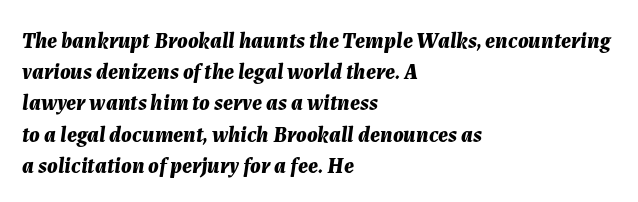
Italic: yes, the glyphs are oblique. The letters sit at their default tracking, neither squeezed nor spread. Set as a true bold cut, around the 700 mark. Vertical spacing — default.
